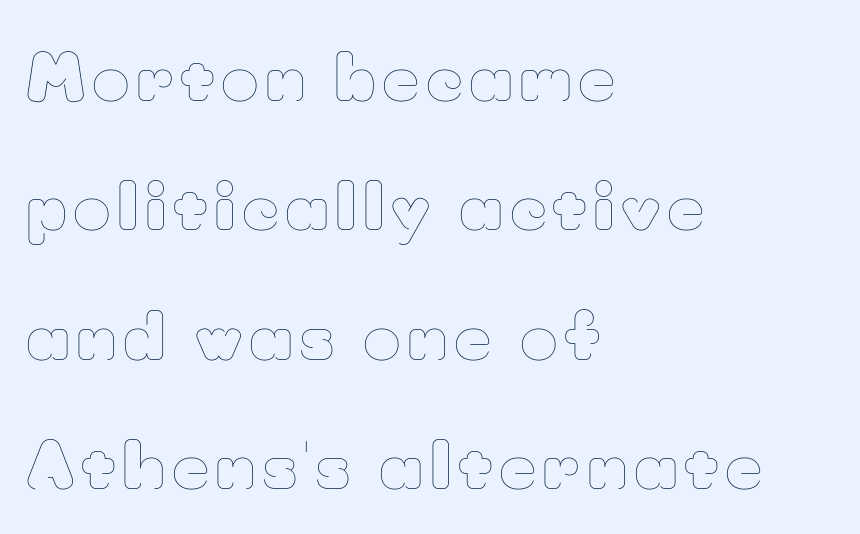
The image shows 64 px thin type, upright; set left-aligned, loose line spacing (2.02x), not underlined; low stroke contrast and a small x-height.
